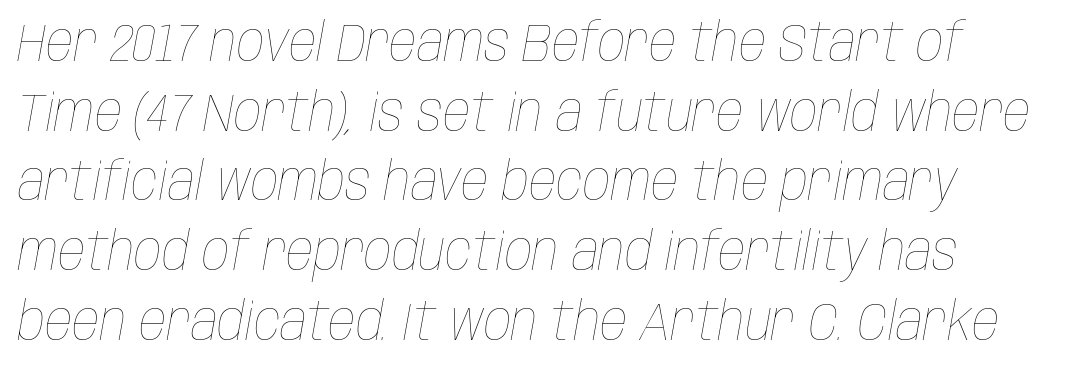
Q: Is the text bold? A: No.
Q: Is the text italic (slanted)? A: Yes, it leans right by about 10 degrees.
Q: Is the text underlined? A: No.
Q: How is the paragraph aligned? A: Left-aligned.
Q: Is the spacing between letters normal or unusually wide? A: Normal.
Q: Is the spacing between lines tight, normal or loose? A: Normal.
Q: Width (condensed, normal, or wide)? A: Condensed.
Q: Stroke contrast? A: Low.
Q: x-height? A: Large.
Q: Monospaced? A: No.
